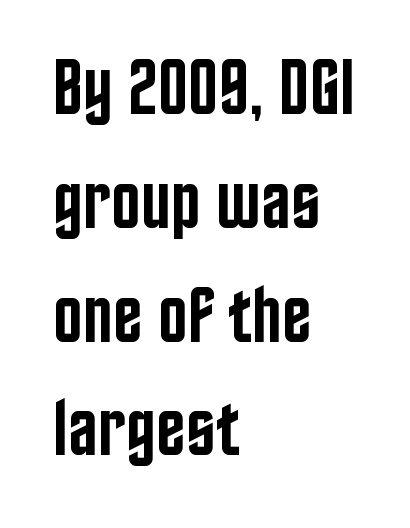
The image shows 79 px semibold, condensed sans-serif type, upright; set left-aligned, normal line spacing (1.44x), normal letter spacing, not underlined; low stroke contrast and a large x-height.
